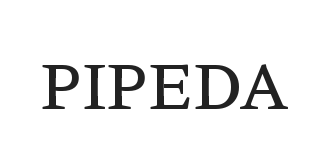
Q: Is the text bold? A: Semi-bold.
Q: Is the text italic (slanted)? A: No, it is upright.
Q: Is the typeface a serif or a sans-serif typeface? A: Serif.
Q: Is the text underlined? A: No.
Q: Is the spacing between letters normal or unusually wide? A: Normal.
Q: Width (condensed, normal, or wide)? A: Wide.
Q: Stroke contrast? A: Low.
Q: x-height? A: Medium.
Q: Monospaced? A: No.
